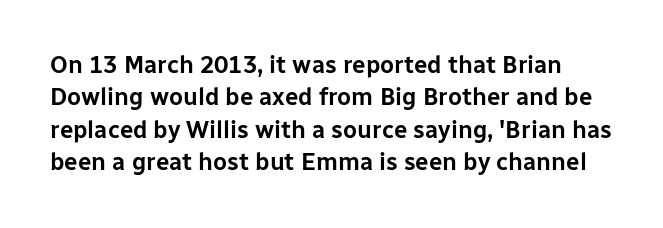
Q: Is the text italic (slanted)? A: No, it is upright.
Q: Is the text underlined? A: No.
Q: Is the spacing between letters normal or unusually wide? A: Normal.
Q: Is the spacing between lines tight, normal or loose? A: Normal.
